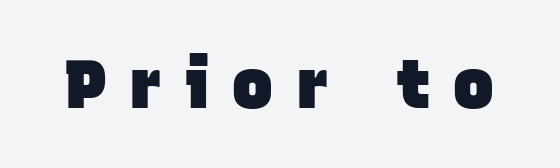
The image shows 68 px heavy sans-serif type; set unusually wide letter spacing (+0.35 em), not underlined; low stroke contrast and a large x-height.
